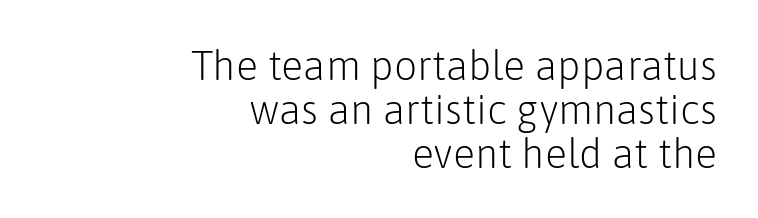
Q: Is the text bold? A: No.
Q: Is the text italic (slanted)? A: No, it is upright.
Q: Is the typeface a serif or a sans-serif typeface? A: Sans-serif.
Q: Is the text underlined? A: No.
Q: How is the paragraph aligned? A: Right-aligned.
Q: Is the spacing between letters normal or unusually wide? A: Normal.
Q: Is the spacing between lines tight, normal or loose? A: Tight.
Q: Width (condensed, normal, or wide)? A: Normal.
Q: Stroke contrast? A: Low.
Q: x-height? A: Medium.
Q: Monospaced? A: No.
